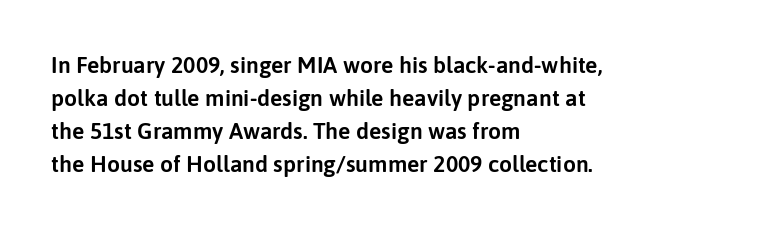
The image shows 23 px text type, upright; set left-aligned, normal line spacing (1.43x), normal letter spacing, not underlined.
